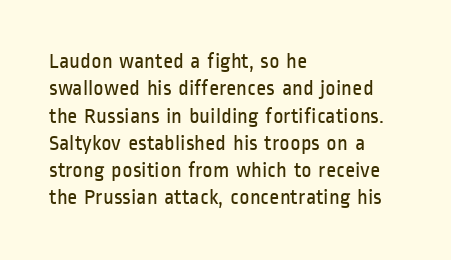
{"italic": "no", "bold": "no", "underline": "no", "align": "left", "line_spacing_ratio": 1.24, "letter_spacing": "normal", "letter_spacing_em": 0.0, "glyph_px": 22}
